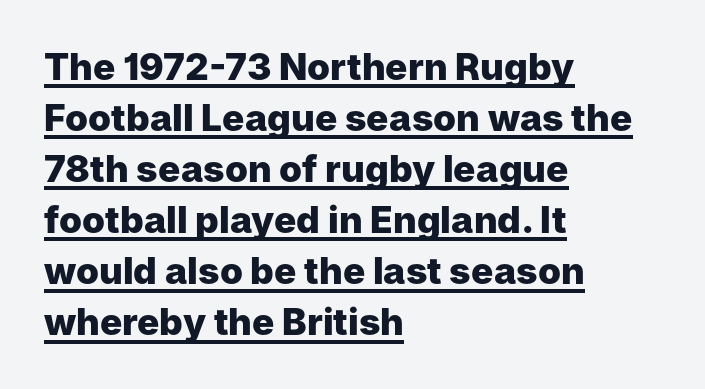
Note the varied advance widths — an 'i' is clearly narrower than an 'm'. You can tell it's not italic because the verticals are truly vertical. Regular leading. Underlined type. Does the copy run flush right? No — it runs flush left. Spacing between characters is what you'd get straight out of the box.
